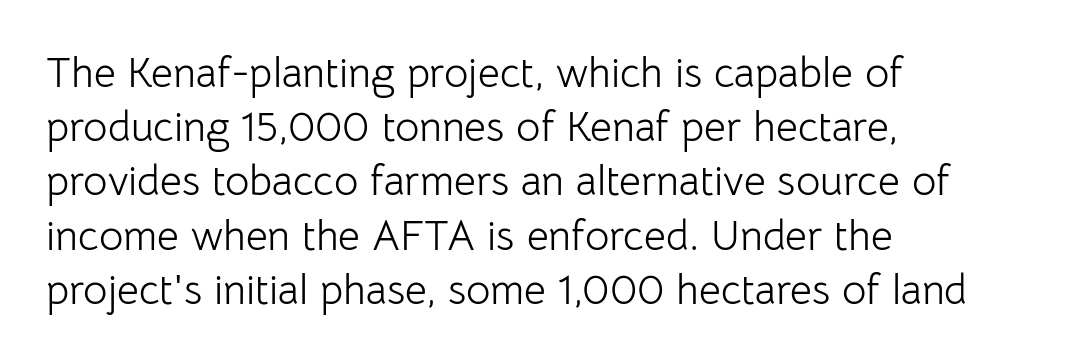
The rag falls on the right side of this text block. Quick note: interline space is typical. Honestly, the letter spacing is just normal — you wouldn't notice it. Each letter's strokes conclude bluntly, with no projecting serifs. Weight: not bold — regular or lighter.
